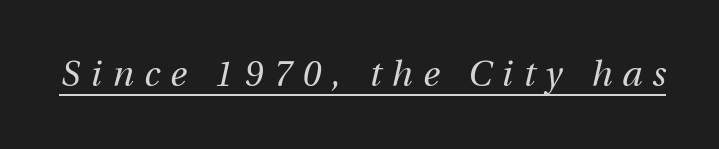
The image shows 35 px regular-weight type, italic (leaning right); set unusually wide letter spacing (+0.3 em), underlined; medium stroke contrast and a medium x-height.
